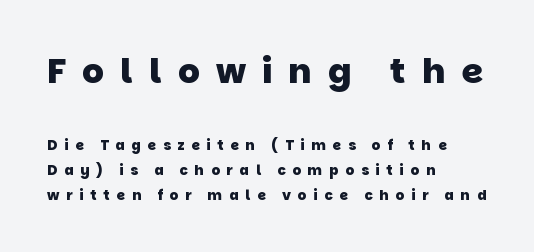
In terms of letterspacing, this is a distinctly airy, spread setting. The passage is arranged the way most books set body copy — flush left. Regarding serifs, this sample does without them. Strokes here are thick enough to call this a true bold. The baseline area is clear.
